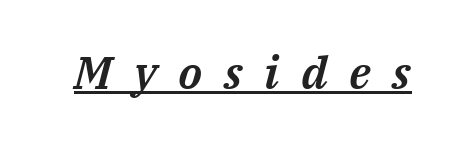
The image shows 46 px text type, italic (leaning right); set unusually wide letter spacing (+0.47 em), underlined; medium stroke contrast and a medium x-height.
